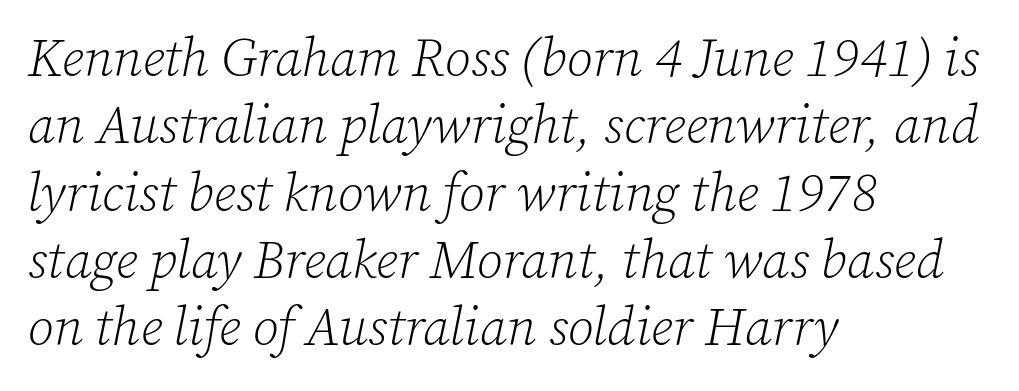
The image shows 53 px light serif type, italic (leaning right); set left-aligned, normal line spacing (1.27x), normal letter spacing, not underlined; low stroke contrast and a medium x-height.
